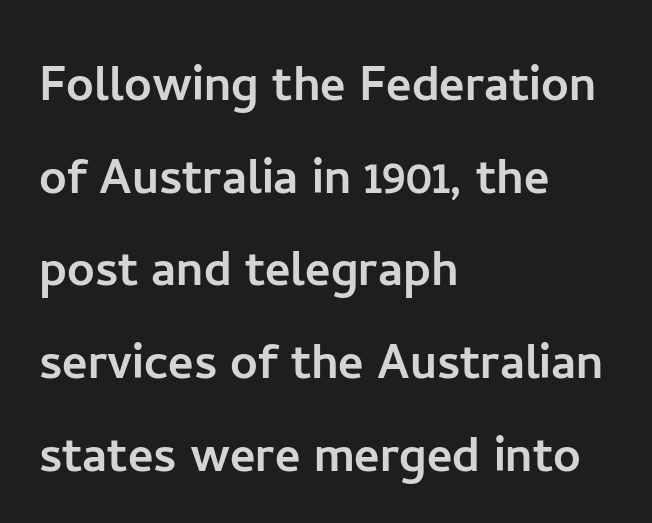
{"serif": "no", "italic": "no", "width": "normal", "stroke_contrast": "low", "x_height": "medium", "monospaced": "no", "underline": "no", "align": "left", "line_spacing": "normal", "line_spacing_ratio": 1.52, "letter_spacing": "normal", "letter_spacing_em": 0.0, "glyph_px": 61}
